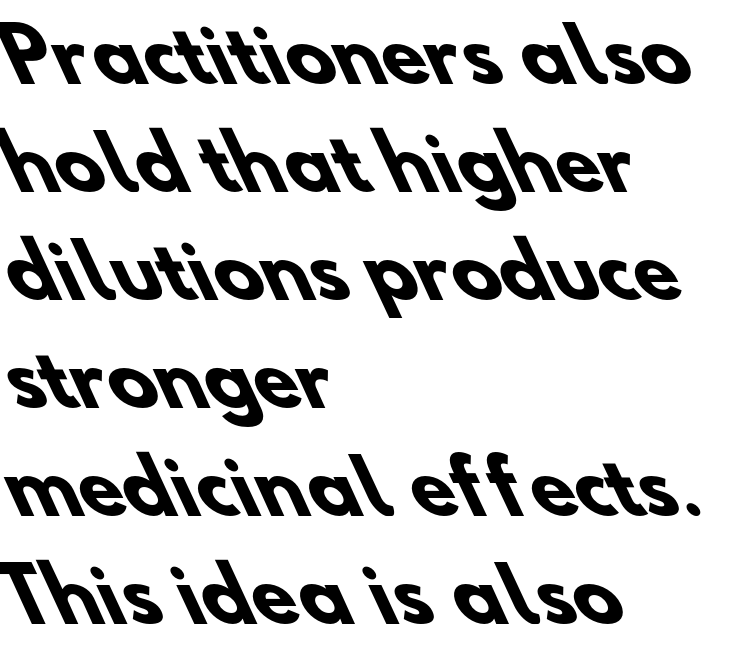
The foot of each line stays bare and open. The letters advance in unequal steps, a hallmark of proportional type. In terms of leading, this rendering sits right in the middle. Caption: multi-line text, flush left, ragged right. What weight is shown? A full bold with thick strokes.
